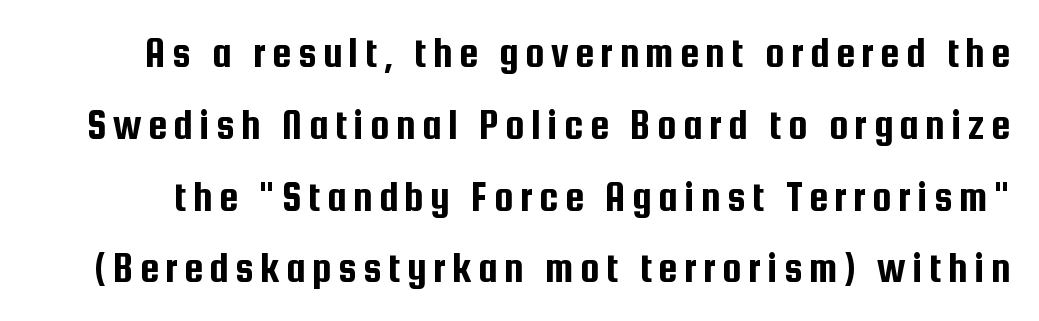
The image shows 43 px condensed sans-serif type, upright; set normal line spacing (1.67x), not underlined; low stroke contrast and a medium x-height.
